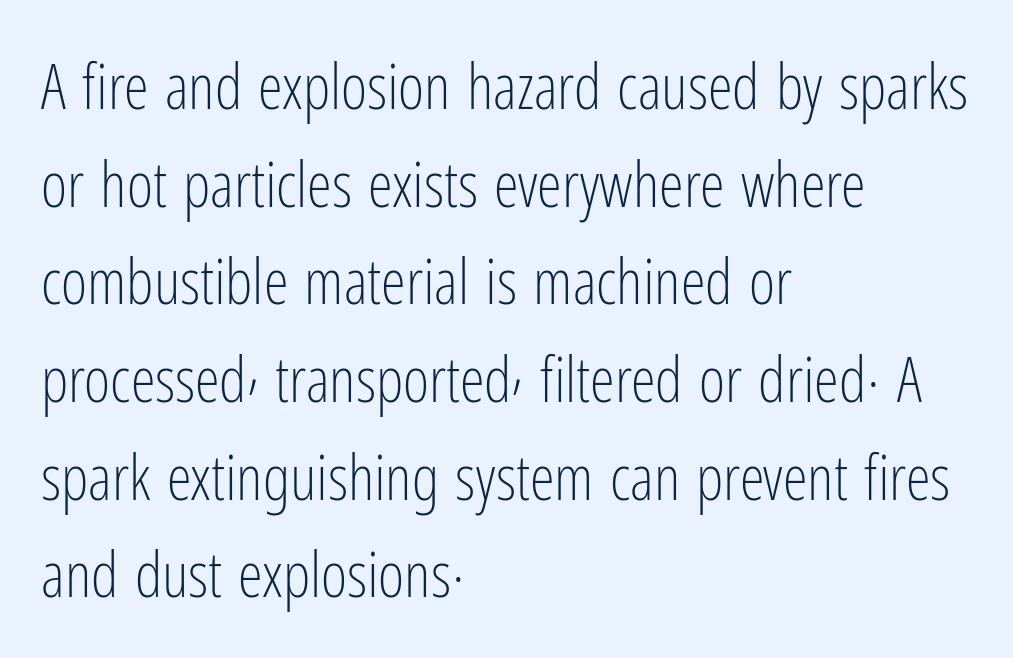
The typesetter chose a ragged-right arrangement here. The string is rendered with underlining switched off. Italic: no, the glyphs are upright roman. Character widths vary here, with narrow letters taking less room than wide ones.
